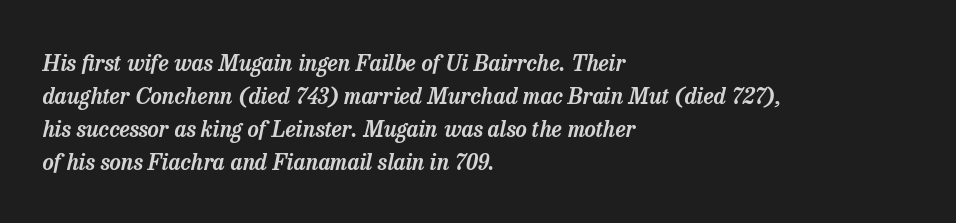
Q: Is the text italic (slanted)? A: Yes, it leans right by about 13 degrees.
Q: Is the text underlined? A: No.
Q: How is the paragraph aligned? A: Left-aligned.
Q: Is the spacing between letters normal or unusually wide? A: Normal.
Q: Is the spacing between lines tight, normal or loose? A: Normal.
